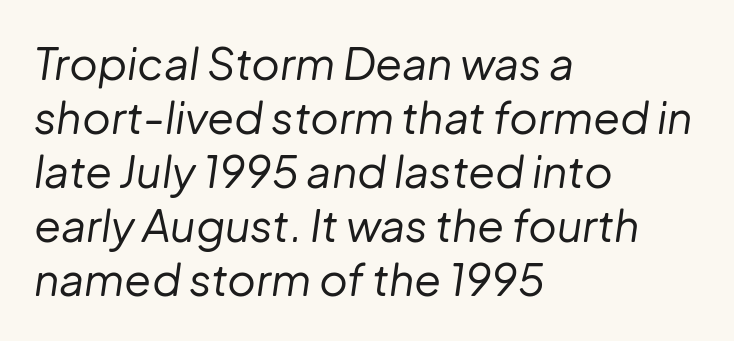
A typesetter would call this proportional, since set widths differ per character. Letters have the restrained weight of plain body copy at most. Glance below the letters and you will spot only blank space. Horizontally, the lines are justified to the leading edge only. No extra tracking has been applied to these lines.
